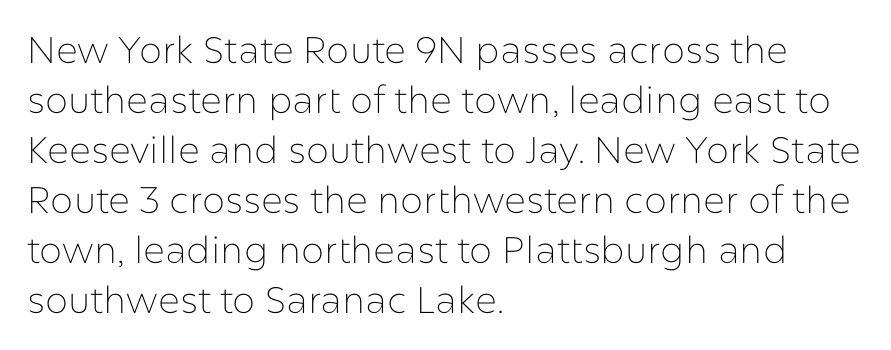
Q: Is the text bold? A: No.
Q: Is the text italic (slanted)? A: No, it is upright.
Q: Is the typeface a serif or a sans-serif typeface? A: Sans-serif.
Q: Is the text underlined? A: No.
Q: How is the paragraph aligned? A: Left-aligned.
Q: Is the spacing between letters normal or unusually wide? A: Normal.
Q: Is the spacing between lines tight, normal or loose? A: Normal.
Q: Width (condensed, normal, or wide)? A: Normal.
Q: Stroke contrast? A: Low.
Q: x-height? A: Medium.
Q: Monospaced? A: No.
